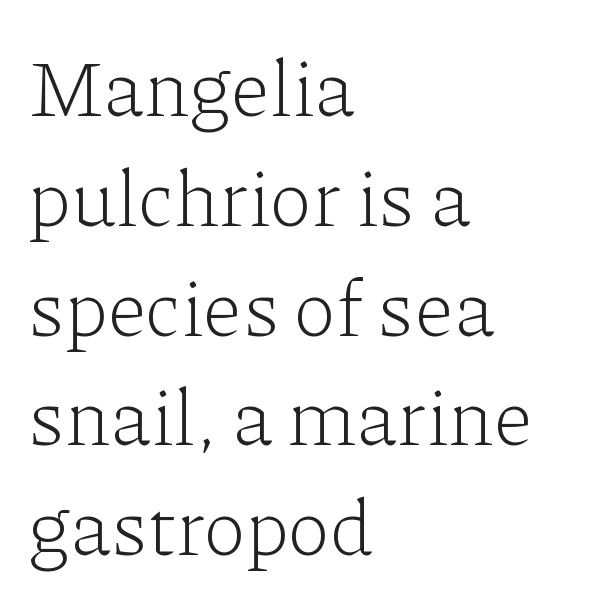
{"serif": "yes", "italic": "no", "bold": "no", "weight": "light", "width": "normal", "stroke_contrast": "low", "x_height": "medium", "monospaced": "no", "underline": "no", "align": "left", "line_spacing": "normal", "line_spacing_ratio": 1.39, "letter_spacing": "normal", "letter_spacing_em": 0.0, "glyph_px": 79}
